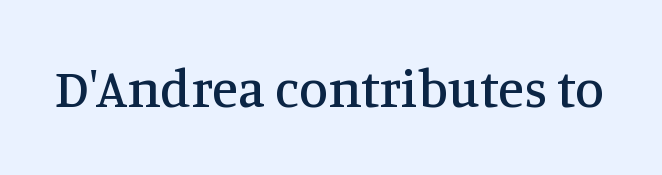
Q: Is the text italic (slanted)? A: No, it is upright.
Q: Is the typeface a serif or a sans-serif typeface? A: Serif.
Q: Is the text underlined? A: No.
Q: Is the spacing between letters normal or unusually wide? A: Normal.
Q: Width (condensed, normal, or wide)? A: Normal.
Q: Stroke contrast? A: Medium.
Q: x-height? A: Large.
Q: Monospaced? A: No.
